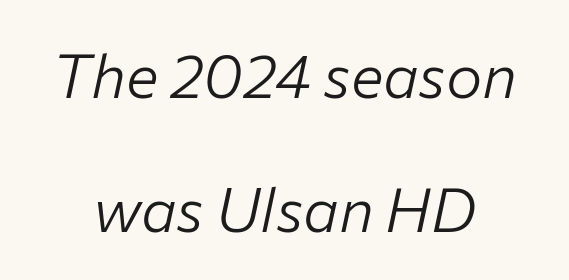
Q: Is the text bold? A: No.
Q: Is the text italic (slanted)? A: Yes, it leans right by about 12 degrees.
Q: Is the text underlined? A: No.
Q: How is the paragraph aligned? A: Centered.
Q: Is the spacing between letters normal or unusually wide? A: Normal.
Q: Is the spacing between lines tight, normal or loose? A: Loose.
Q: Width (condensed, normal, or wide)? A: Normal.
Q: Stroke contrast? A: Low.
Q: x-height? A: Medium.
Q: Monospaced? A: No.
